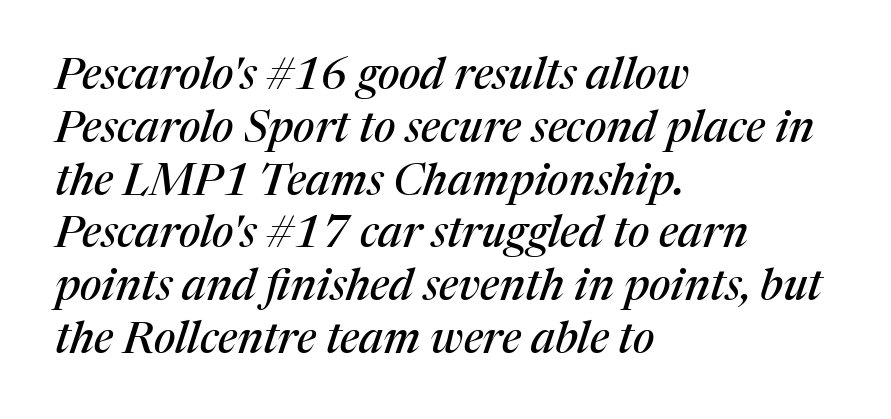
Standard letterfit; no display-style spreading of the glyphs. Spacing verdict: proportional, widths tailored to each character. Only glyphs here, with clear space below each row. Are there feet on the stems? There are — it's a serif. If you drew a ruler down the left edge, every line would touch it.
